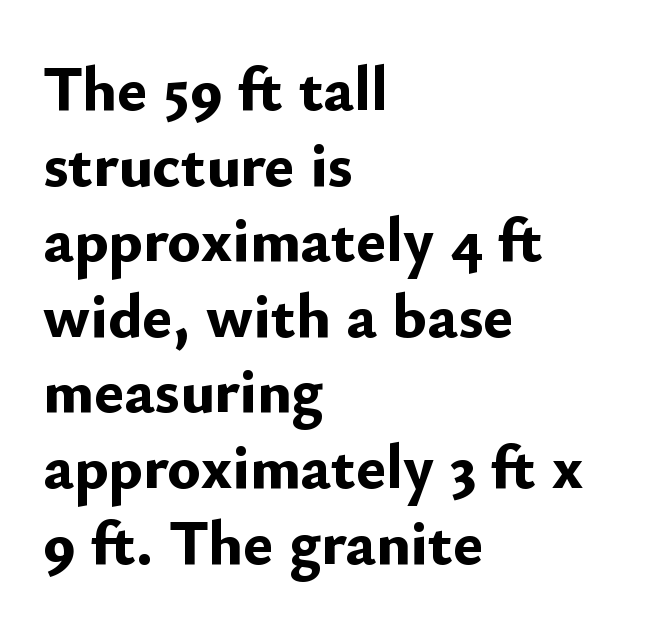
Q: Is the text bold? A: Yes.
Q: Is the text italic (slanted)? A: No, it is upright.
Q: Is the typeface a serif or a sans-serif typeface? A: Sans-serif.
Q: Is the text underlined? A: No.
Q: How is the paragraph aligned? A: Left-aligned.
Q: Is the spacing between letters normal or unusually wide? A: Normal.
Q: Width (condensed, normal, or wide)? A: Normal.
Q: Stroke contrast? A: Low.
Q: x-height? A: Small.
Q: Monospaced? A: No.
